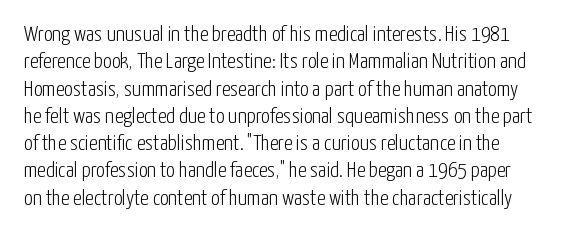
This rendering leaves character spacing at its baseline value. No extra ink here — the face is not bold. Has an underline been added? It has not. Italic? Not at all — the glyphs are vertical.
